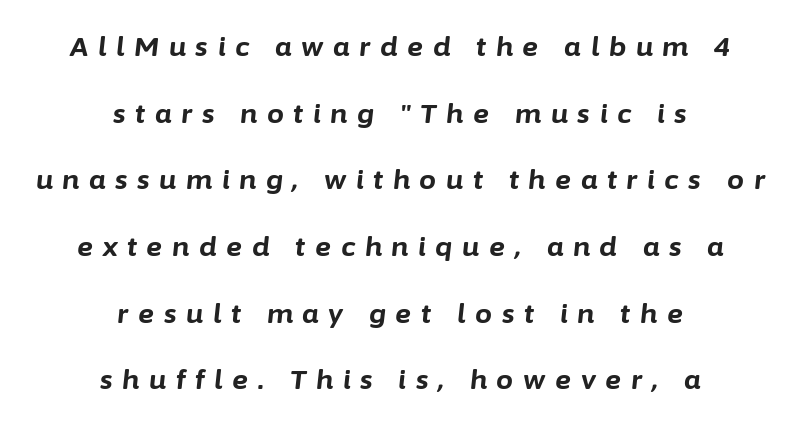
Observe the wide spacing: letters keep a clear distance from each other. No word sits above an underline. Vertically, the passage feels expansive, rows floating well apart. The face used here has a pronounced slope to its letters. Where is the straight margin? There isn't one; the lines are centered. A dark, heavy texture on the line: the type is bold.
